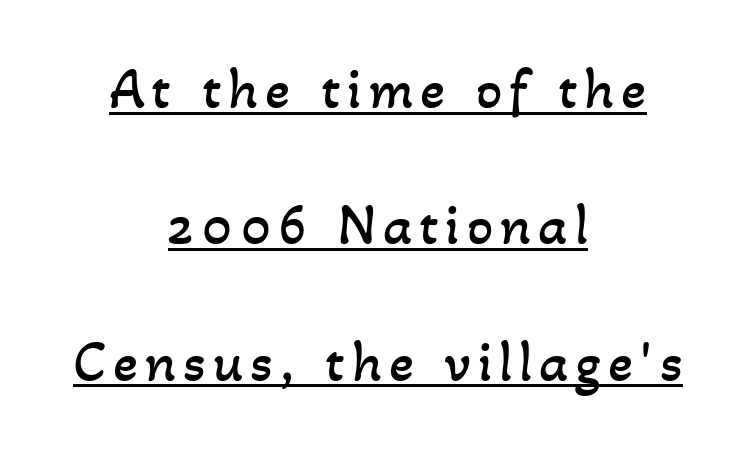
Q: Is the text bold? A: No.
Q: Is the text underlined? A: Yes.
Q: How is the paragraph aligned? A: Centered.
Q: Is the spacing between lines tight, normal or loose? A: Loose.
Q: Width (condensed, normal, or wide)? A: Normal.
Q: Stroke contrast? A: Low.
Q: x-height? A: Small.
Q: Monospaced? A: No.
